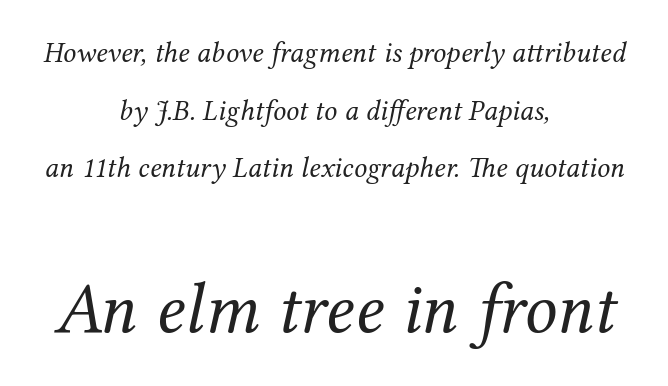
The image shows 72 px regular-weight serif type, italic (leaning right); set centered, loose line spacing (1.99x), normal letter spacing, not underlined; the second (bottom) block is 2.48x larger; medium stroke contrast and a medium x-height.
